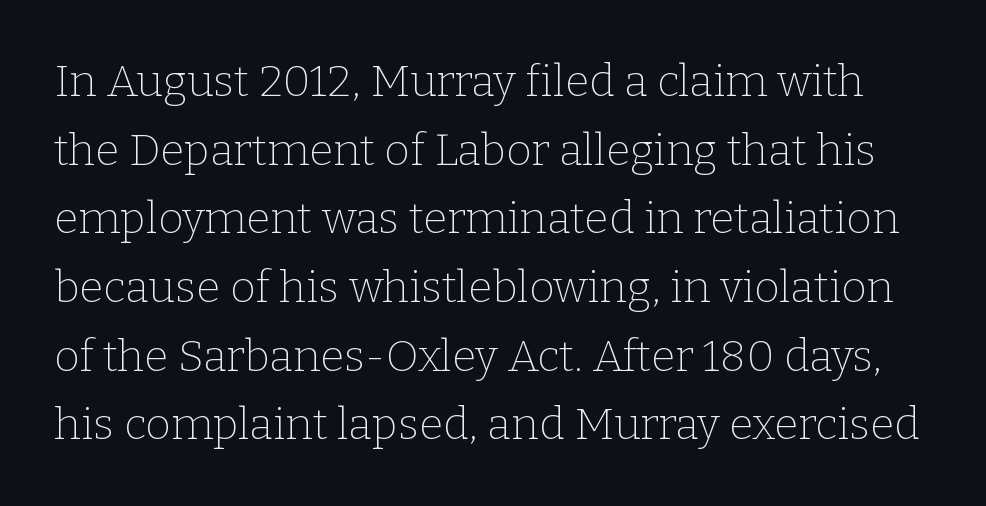
{"serif": "yes", "italic": "no", "bold": "no", "weight": "thin", "width": "normal", "stroke_contrast": "low", "x_height": "medium", "monospaced": "no", "underline": "no", "line_spacing": "normal", "line_spacing_ratio": 1.56, "letter_spacing": "normal", "letter_spacing_em": 0.0, "glyph_px": 44}
